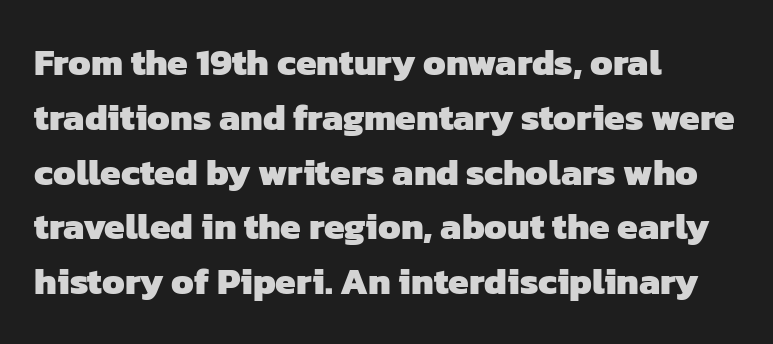
The image shows 37 px heavy sans-serif type; set left-aligned, normal line spacing (1.48x), normal letter spacing, not underlined; low stroke contrast and a medium x-height.
